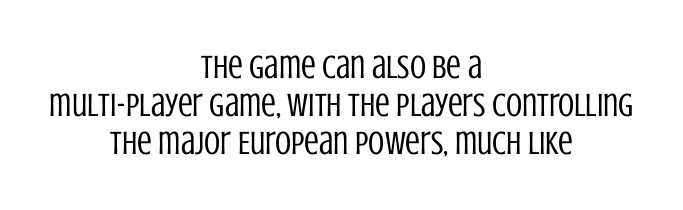
The image shows 33 px regular-weight, condensed sans-serif type, upright; set centered, tight line spacing (1.15x), normal letter spacing, not underlined; low stroke contrast and a large x-height.
